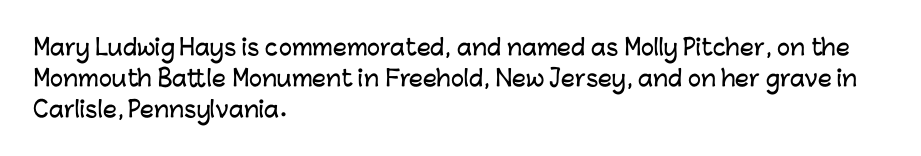
The image shows 22 px text type, upright; set left-aligned, normal line spacing (1.4x), normal letter spacing, not underlined.
